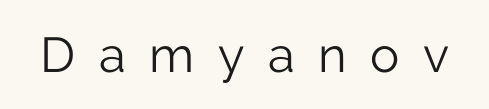
The image shows 49 px light sans-serif type, upright; set unusually wide letter spacing (+0.48 em), not underlined; low stroke contrast and a medium x-height.
